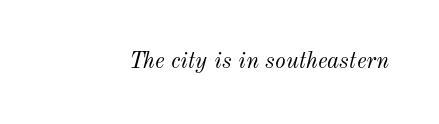
The image shows 23 px text type, italic (leaning right); set normal letter spacing, not underlined.
